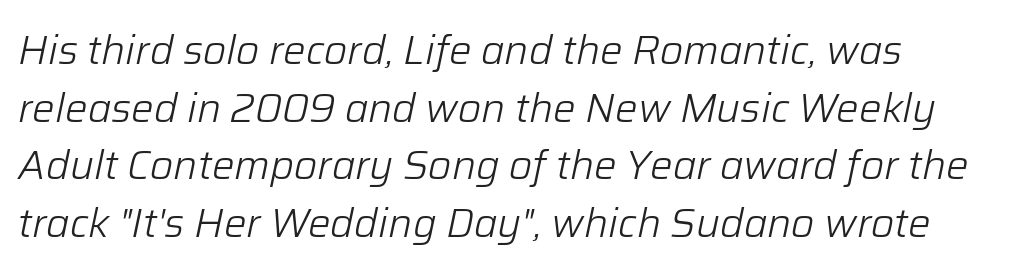
{"italic": "yes", "lean": "right", "slant_degrees": 12, "bold": "no", "weight": "light", "width": "normal", "stroke_contrast": "low", "x_height": "medium", "monospaced": "no", "underline": "no", "align": "left", "line_spacing": "normal", "line_spacing_ratio": 1.44, "letter_spacing": "normal", "letter_spacing_em": 0.0, "glyph_px": 40}
